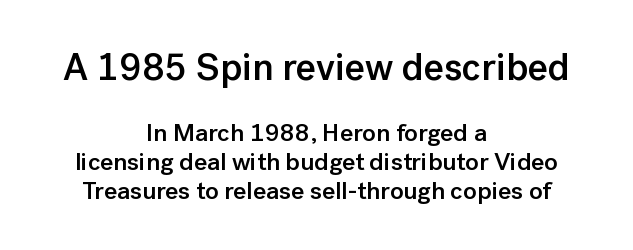
{"serif": "no", "italic": "no", "bold": "semi", "weight": "semibold", "width": "normal", "stroke_contrast": "low", "x_height": "medium", "monospaced": "no", "underline": "no", "align": "center", "line_spacing_ratio": 1.16, "letter_spacing": "normal", "letter_spacing_em": 0.0, "larger_block": "first", "size_ratio": 1.52, "glyph_px": 38}
